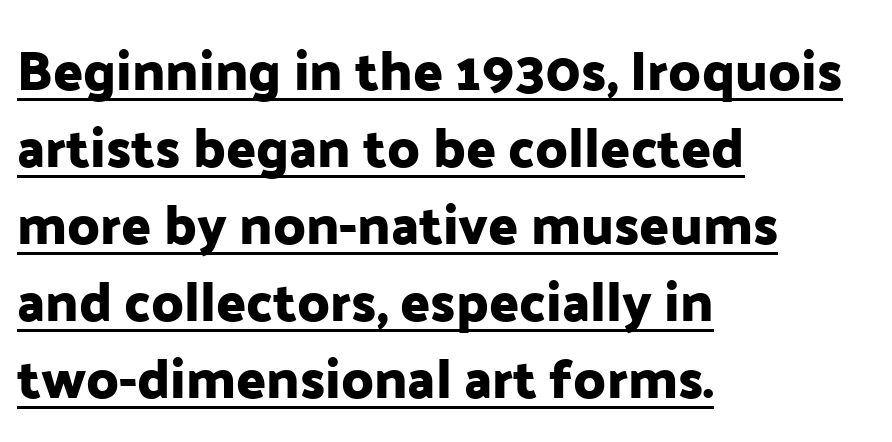
The image shows 55 px sans-serif type, upright; set left-aligned, normal line spacing (1.4x), normal letter spacing, underlined; low stroke contrast and a medium x-height.
